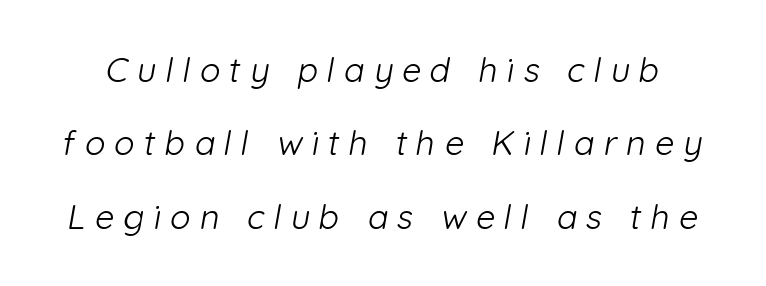
The image shows 34 px light sans-serif type; set loose line spacing (2.16x), unusually wide letter spacing (+0.27 em), not underlined; low stroke contrast and a medium x-height.
